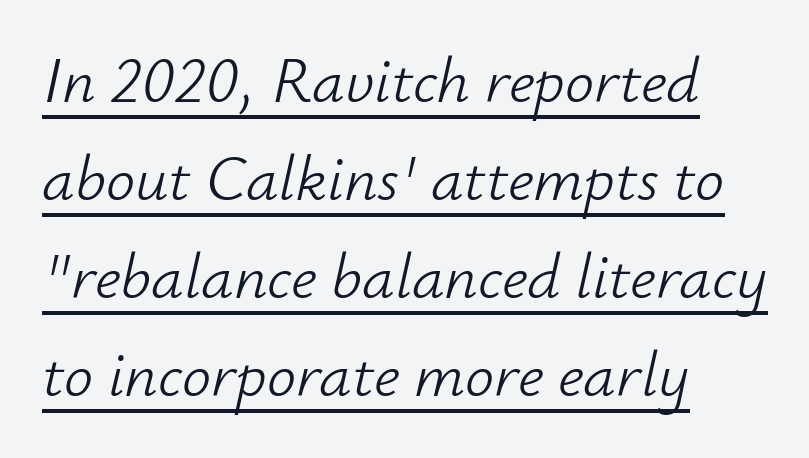
{"italic": "yes", "lean": "right", "slant_degrees": 12, "bold": "no", "weight": "light", "width": "normal", "stroke_contrast": "low", "x_height": "small", "monospaced": "no", "underline": "yes", "align": "left", "line_spacing": "normal", "line_spacing_ratio": 1.51, "letter_spacing": "normal", "letter_spacing_em": 0.0, "glyph_px": 65}
